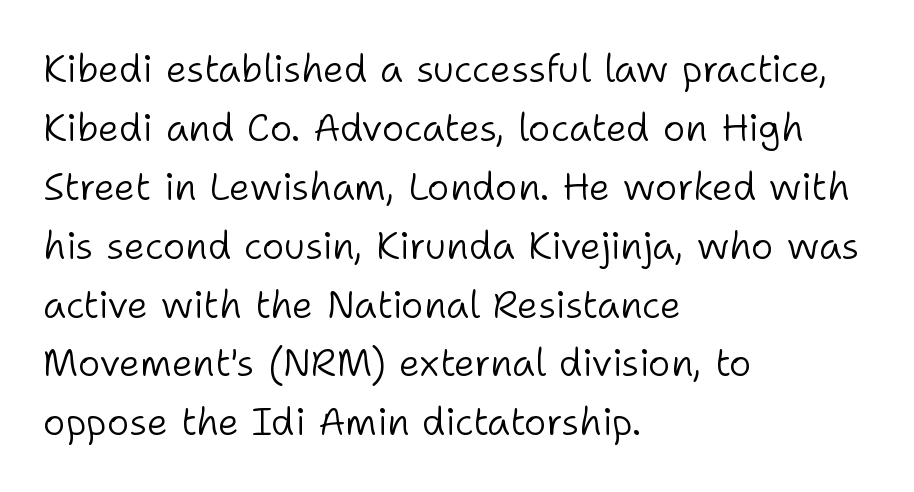
Q: Is the text bold? A: No.
Q: Is the text italic (slanted)? A: No, it is upright.
Q: Is the typeface a serif or a sans-serif typeface? A: Sans-serif.
Q: Is the text underlined? A: No.
Q: How is the paragraph aligned? A: Left-aligned.
Q: Is the spacing between letters normal or unusually wide? A: Normal.
Q: Is the spacing between lines tight, normal or loose? A: Normal.
Q: Width (condensed, normal, or wide)? A: Normal.
Q: Stroke contrast? A: Low.
Q: x-height? A: Medium.
Q: Monospaced? A: No.
